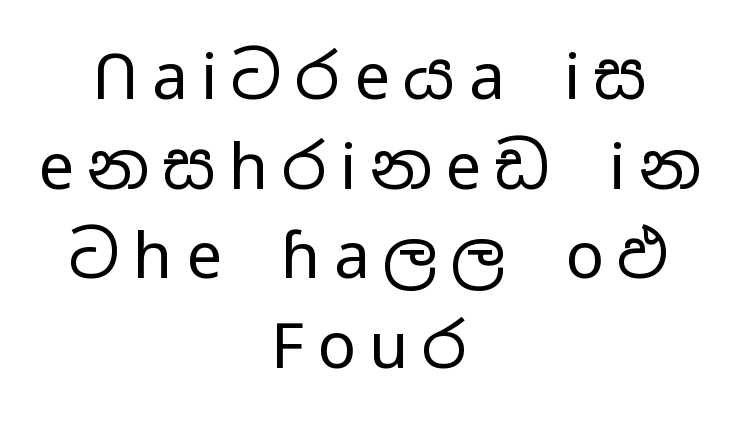
The image shows 64 px regular-weight, wide sans-serif type, upright; set centered, normal line spacing (1.4x), unusually wide letter spacing (+0.21 em), not underlined; low stroke contrast and a medium x-height.
